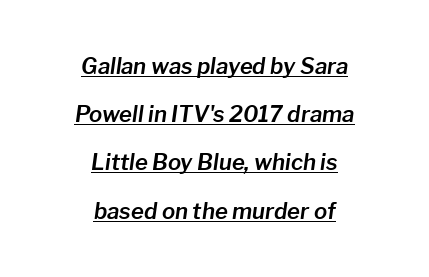
Where is the straight margin? There isn't one; the lines are centered. How are the letters spaced? Ordinarily, with no added tracking. Notice the wide empty band between every row — that's loose leading. This is oblique type, the kind used for emphasis or titles. Notice how a bar underscores the lettering throughout.
